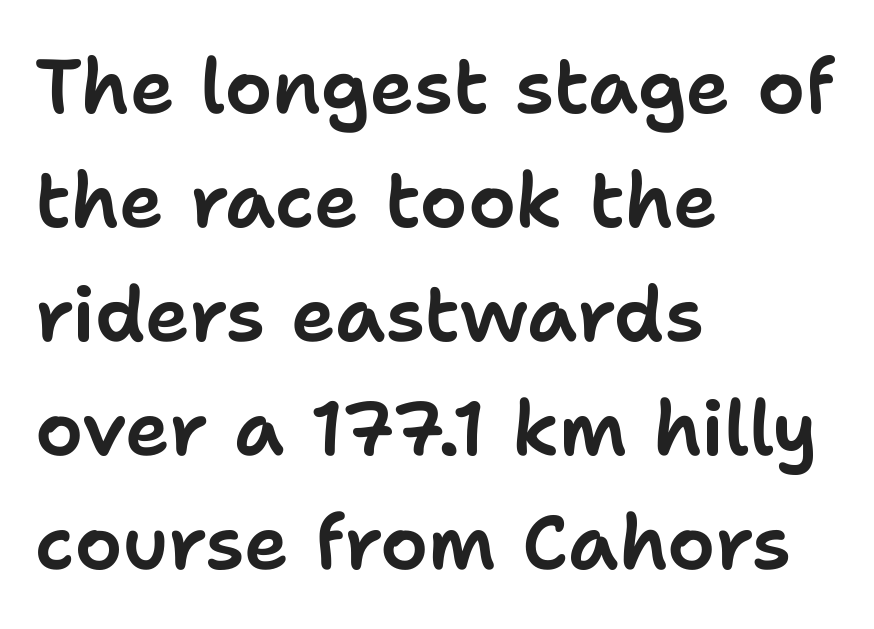
{"serif": "no", "italic": "no", "width": "normal", "stroke_contrast": "low", "x_height": "medium", "monospaced": "no", "underline": "no", "align": "left", "line_spacing": "normal", "line_spacing_ratio": 1.5, "letter_spacing": "normal", "letter_spacing_em": 0.0, "glyph_px": 76}
